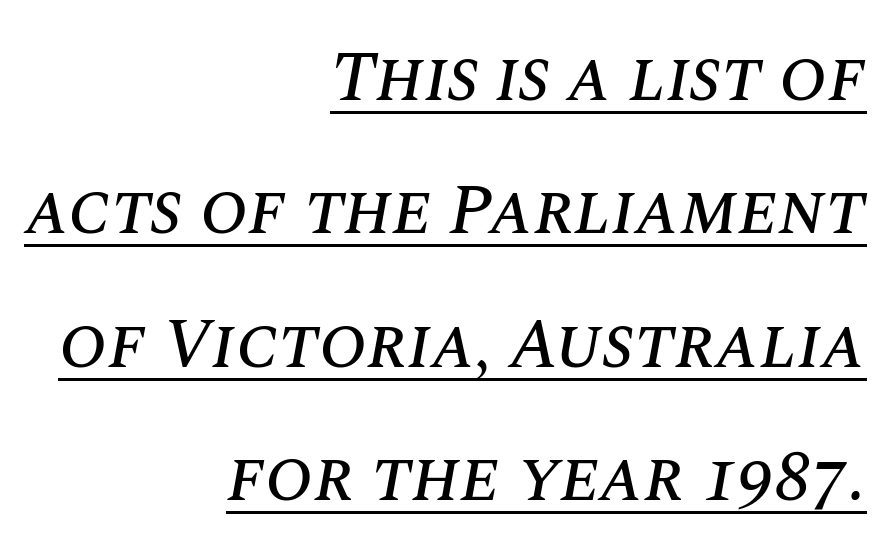
The image shows 71 px text type, italic (leaning right); set right-aligned, line spacing 1.88x, normal letter spacing, underlined; medium stroke contrast and a large x-height.
